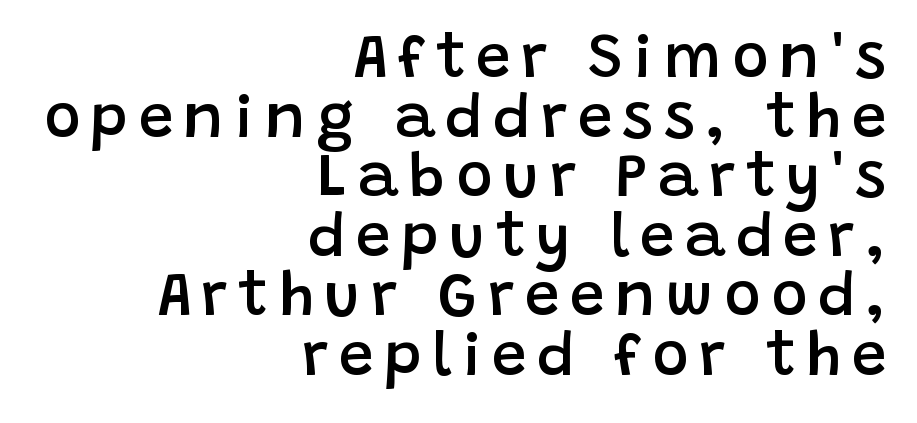
Q: Is the text bold? A: Semi-bold.
Q: Is the text italic (slanted)? A: No, it is upright.
Q: Is the typeface a serif or a sans-serif typeface? A: Sans-serif.
Q: Is the text underlined? A: No.
Q: How is the paragraph aligned? A: Right-aligned.
Q: Is the spacing between lines tight, normal or loose? A: Tight.
Q: Width (condensed, normal, or wide)? A: Normal.
Q: Stroke contrast? A: Low.
Q: x-height? A: Large.
Q: Monospaced? A: No.
